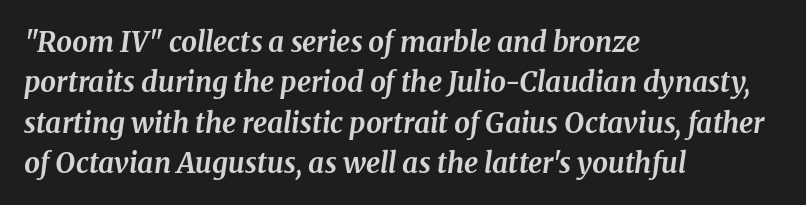
Q: Is the text bold? A: Yes.
Q: Is the text italic (slanted)? A: Yes, it leans right by about 8 degrees.
Q: Is the typeface a serif or a sans-serif typeface? A: Serif.
Q: Is the text underlined? A: No.
Q: How is the paragraph aligned? A: Left-aligned.
Q: Is the spacing between letters normal or unusually wide? A: Normal.
Q: Is the spacing between lines tight, normal or loose? A: Normal.
Q: Width (condensed, normal, or wide)? A: Normal.
Q: Stroke contrast? A: Medium.
Q: x-height? A: Medium.
Q: Monospaced? A: No.
